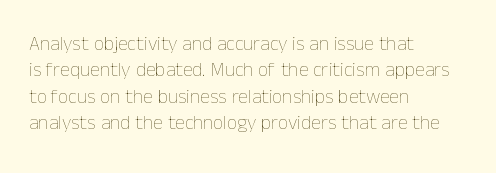
Q: Is the text bold? A: No.
Q: Is the text italic (slanted)? A: No, it is upright.
Q: Is the text underlined? A: No.
Q: How is the paragraph aligned? A: Left-aligned.
Q: Is the spacing between letters normal or unusually wide? A: Normal.
Q: Is the spacing between lines tight, normal or loose? A: Normal.
